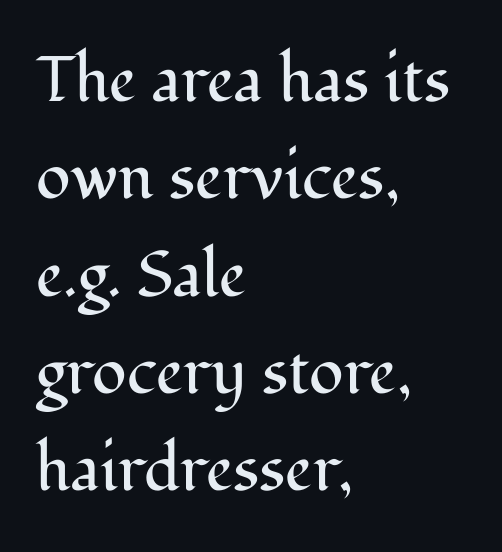
Characters follow at the spacing the type designer built in. Note: serifs present on the glyphs. The face looks like a standard text weight, possibly lighter. The setting favours the left margin, as ordinary paragraphs usually do. Every character sits straight up, as roman type does.
